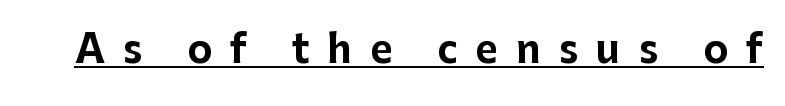
The typography opts for an upright posture over an oblique one. The font family rendered here belongs to the sans-serif group. A baseline rule has been typeset under these characters. The passage shown is emphatically bold.
